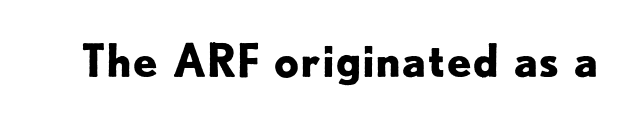
Observe the absence of serifs on each vertical stroke in this sample. Spacing verdict: proportional, widths tailored to each character. You could call the tracking neutral — neither tight nor loose. Students, this is bold: see how much ink each stroke carries. When letters stand straight like this, we call the style roman or upright.
